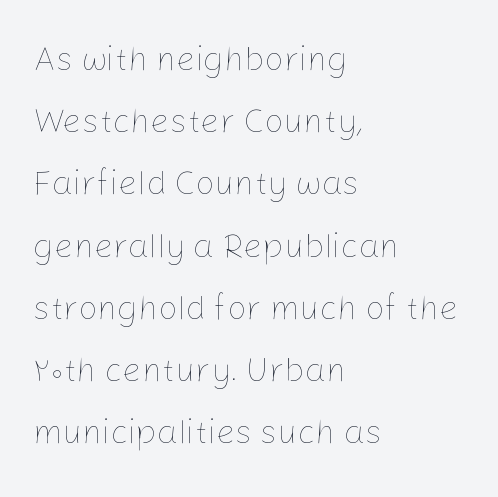
The letters advance in unequal steps, a hallmark of proportional type. Honestly, the letter spacing is just normal — you wouldn't notice it. Descenders hang freely into open space. Is this a heavy cut? Hardly; it is regular or lighter. Do the letters lean? They stand straight.
